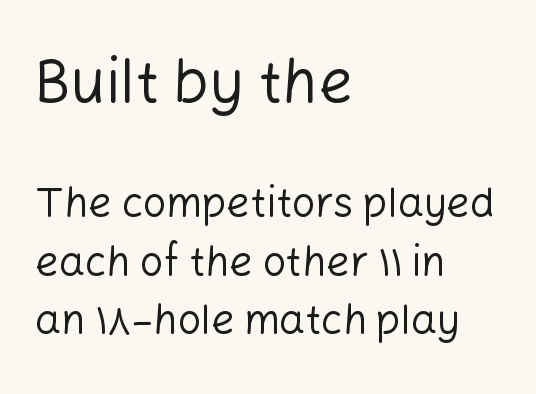
{"serif": "no", "italic": "no", "bold": "no", "weight": "regular", "width": "normal", "stroke_contrast": "low", "x_height": "medium", "monospaced": "no", "underline": "no", "align": "left", "line_spacing": "normal", "line_spacing_ratio": 1.43, "letter_spacing": "normal", "letter_spacing_em": 0.0, "larger_block": "first", "size_ratio": 1.49, "glyph_px": 61}
